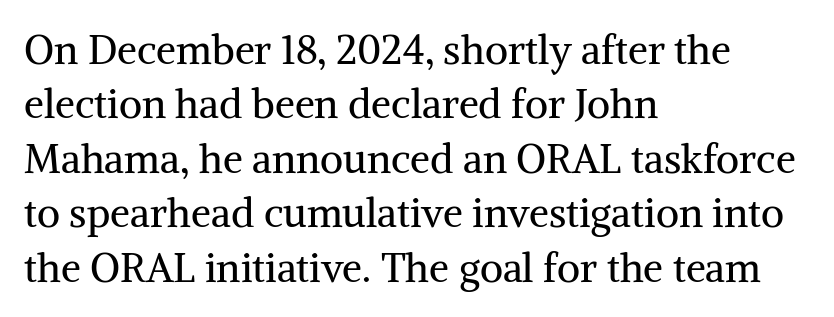
Q: Is the text bold? A: No.
Q: Is the text italic (slanted)? A: No, it is upright.
Q: Is the typeface a serif or a sans-serif typeface? A: Serif.
Q: Is the text underlined? A: No.
Q: How is the paragraph aligned? A: Left-aligned.
Q: Is the spacing between letters normal or unusually wide? A: Normal.
Q: Is the spacing between lines tight, normal or loose? A: Normal.
Q: Width (condensed, normal, or wide)? A: Normal.
Q: Stroke contrast? A: Medium.
Q: x-height? A: Medium.
Q: Monospaced? A: No.
